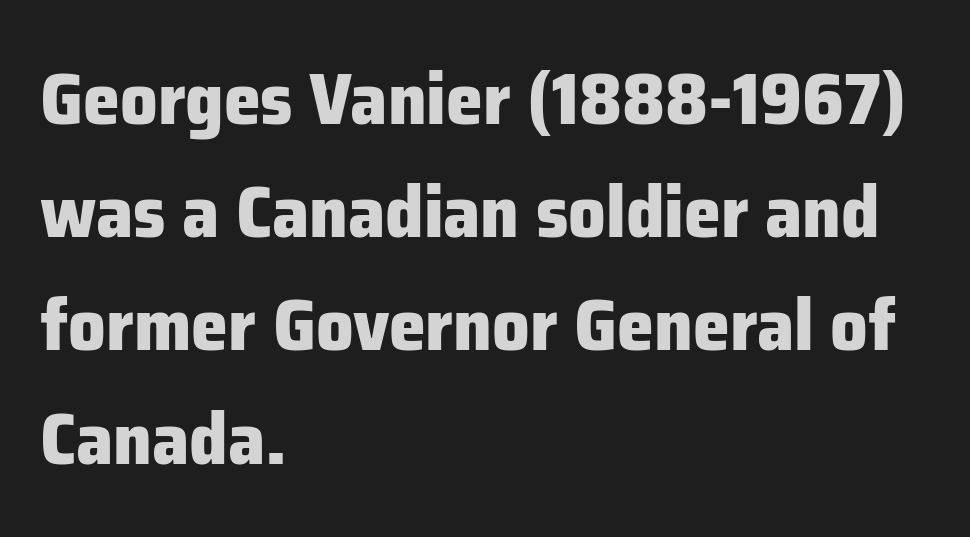
You could call the tracking neutral — neither tight nor loose. Weight check: bold — yes, fully. Does the type have serifs? No, each stem ends abruptly. Regular leading. Spacing verdict: proportional, widths tailored to each character. The foot of each line stays bare and open.
